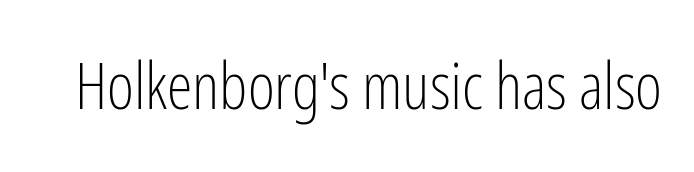
Q: Is the text bold? A: No.
Q: Is the text italic (slanted)? A: No, it is upright.
Q: Is the typeface a serif or a sans-serif typeface? A: Sans-serif.
Q: Is the text underlined? A: No.
Q: Is the spacing between letters normal or unusually wide? A: Normal.
Q: Width (condensed, normal, or wide)? A: Condensed.
Q: Stroke contrast? A: Low.
Q: x-height? A: Medium.
Q: Monospaced? A: No.
